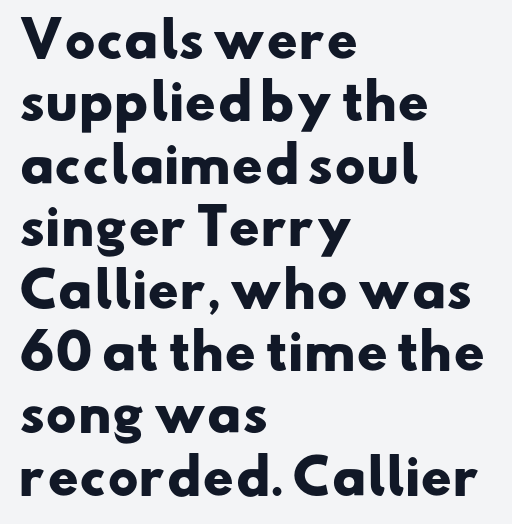
Q: Is the text bold? A: Yes.
Q: Is the typeface a serif or a sans-serif typeface? A: Sans-serif.
Q: Is the text underlined? A: No.
Q: How is the paragraph aligned? A: Left-aligned.
Q: Is the spacing between letters normal or unusually wide? A: Normal.
Q: Is the spacing between lines tight, normal or loose? A: Normal.
Q: Width (condensed, normal, or wide)? A: Wide.
Q: Stroke contrast? A: Low.
Q: x-height? A: Small.
Q: Monospaced? A: No.
